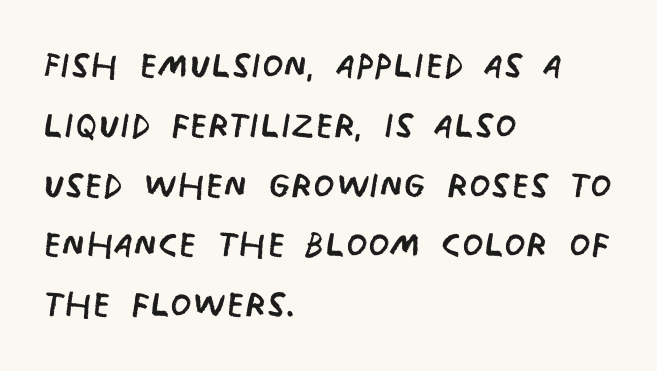
The image shows 49 px regular-weight, condensed sans-serif type; set left-aligned, line spacing 1.22x, normal letter spacing, not underlined; low stroke contrast and a large x-height.
